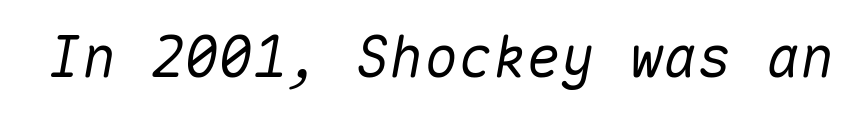
Q: Is the text italic (slanted)? A: Yes, it leans right by about 10 degrees.
Q: Is the text underlined? A: No.
Q: Is the spacing between letters normal or unusually wide? A: Normal.
Q: Width (condensed, normal, or wide)? A: Normal.
Q: Stroke contrast? A: Medium.
Q: x-height? A: Medium.
Q: Monospaced? A: Yes.
